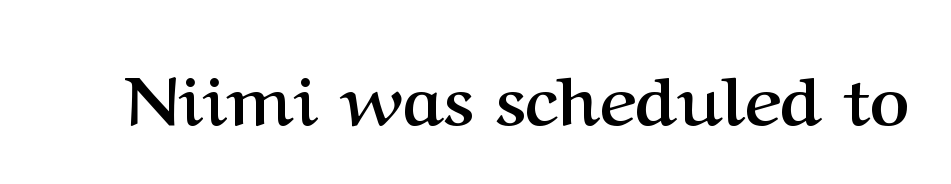
The image shows 69 px semibold serif type, upright; set normal letter spacing, not underlined; medium stroke contrast and a medium x-height.
